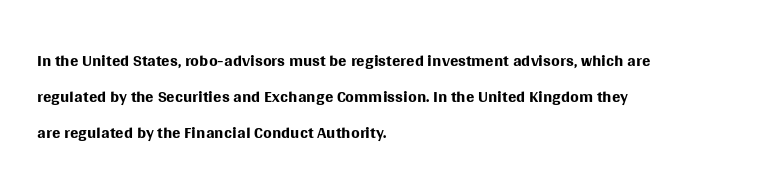
The image shows 25 px text type, upright; set left-aligned, normal line spacing (1.44x), normal letter spacing, not underlined.
